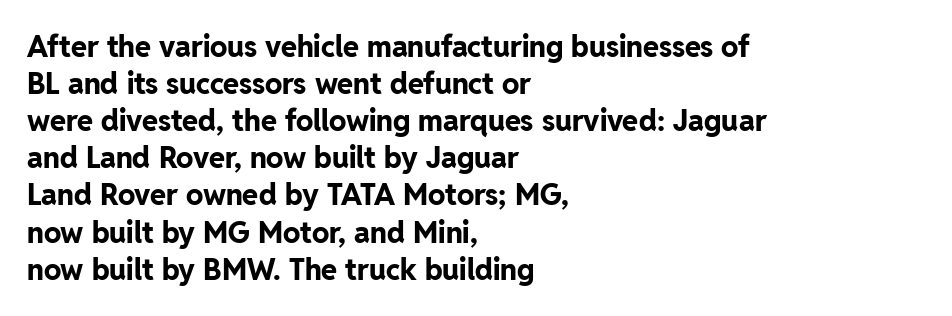
The image shows 29 px bold sans-serif type, upright; set left-aligned, normal line spacing (1.28x), normal letter spacing, not underlined; low stroke contrast and a medium x-height.
